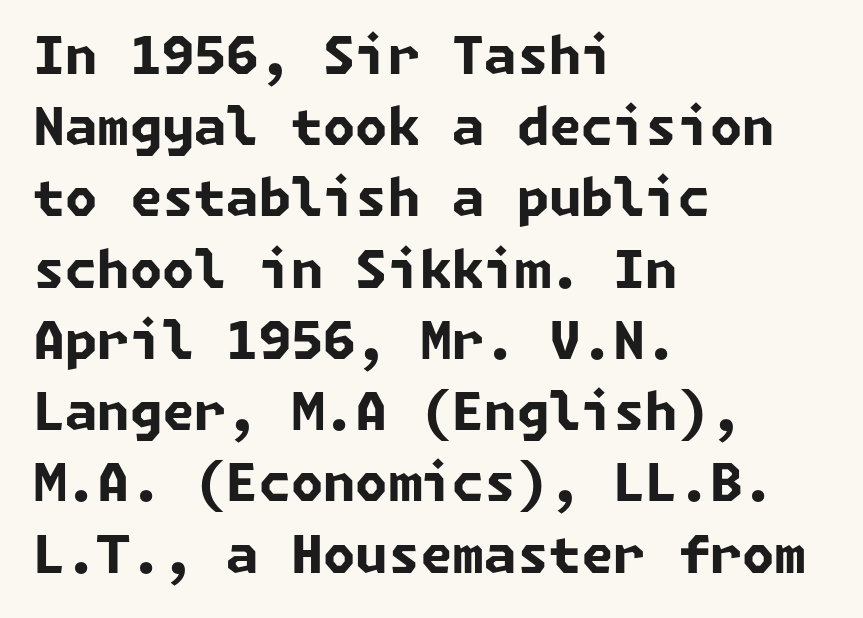
Q: Is the text bold? A: Yes.
Q: Is the typeface a serif or a sans-serif typeface? A: Sans-serif.
Q: Is the text underlined? A: No.
Q: How is the paragraph aligned? A: Left-aligned.
Q: Is the spacing between letters normal or unusually wide? A: Normal.
Q: Is the spacing between lines tight, normal or loose? A: Normal.
Q: Width (condensed, normal, or wide)? A: Normal.
Q: Stroke contrast? A: Low.
Q: x-height? A: Medium.
